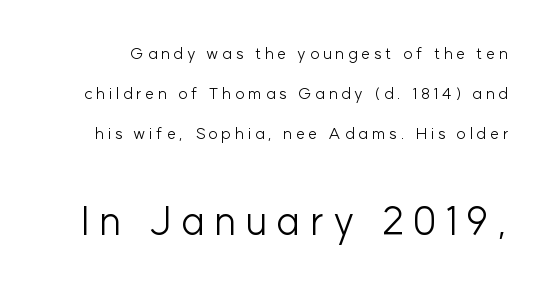
The image shows 40 px light sans-serif type, upright; set loose line spacing (2.5x), unusually wide letter spacing (+0.23 em), not underlined; the second (bottom) block is 2.5x larger; low stroke contrast and a medium x-height.
